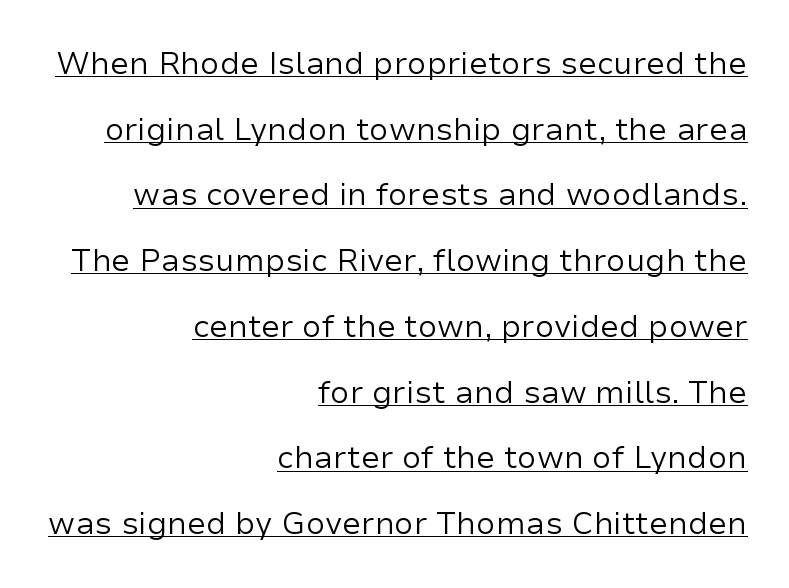
The glyphs are accompanied by a horizontal stroke just below them. What stands out about the letter spacing? Nothing — it is the standard amount. On a weight scale, this lands at 450 or below. This sample has the flowing, uneven cadence of proportional lettering. Where is the straight margin? On the right.
